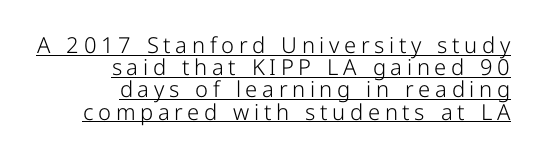
The image shows 22 px text type, upright; set right-aligned, tight line spacing (1.01x), unusually wide letter spacing (+0.21 em), underlined.
